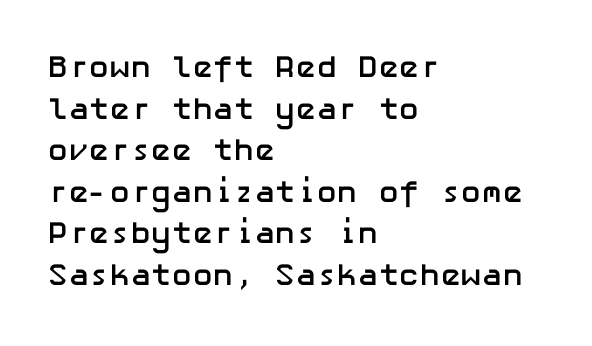
Line spacing here is normal. Words appear dense and cohesive because spacing is normal. This sample uses a sans-serif face. Ordinary non-slanted type is in use. Nobody drew a line under any word here.
